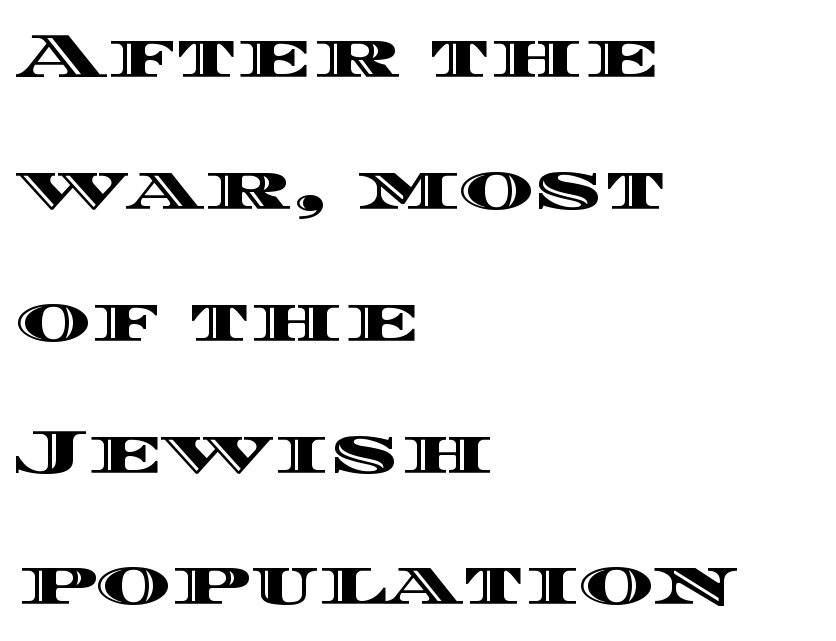
Q: Is the text italic (slanted)? A: No, it is upright.
Q: Is the text underlined? A: No.
Q: How is the paragraph aligned? A: Left-aligned.
Q: Is the spacing between letters normal or unusually wide? A: Normal.
Q: Is the spacing between lines tight, normal or loose? A: Loose.
Q: Width (condensed, normal, or wide)? A: Wide.
Q: x-height? A: Large.
Q: Monospaced? A: No.
